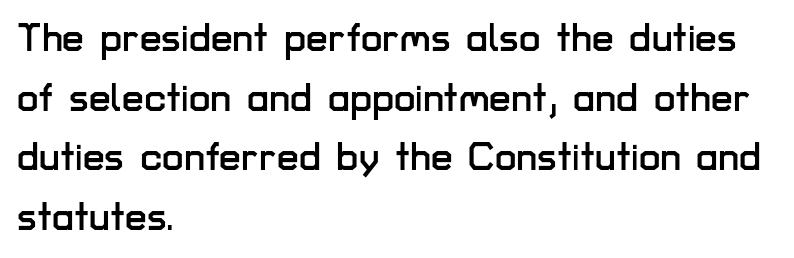
{"serif": "no", "italic": "no", "width": "normal", "stroke_contrast": "low", "x_height": "medium", "monospaced": "no", "underline": "no", "align": "left", "line_spacing": "normal", "line_spacing_ratio": 1.53, "letter_spacing": "normal", "letter_spacing_em": 0.0, "glyph_px": 39}
